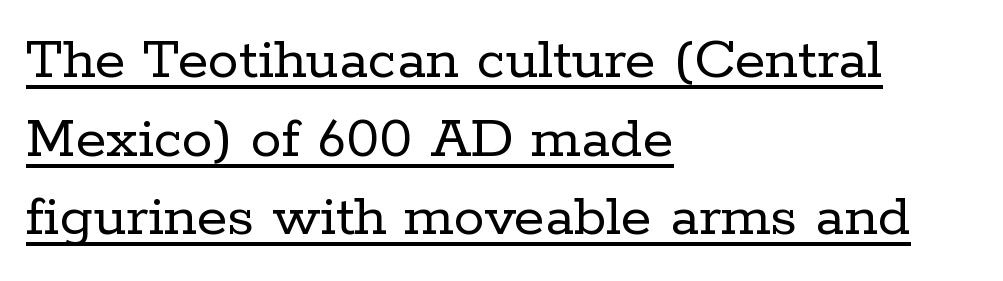
{"serif": "yes", "italic": "no", "bold": "no", "weight": "regular", "width": "normal", "stroke_contrast": "low", "x_height": "medium", "monospaced": "no", "underline": "yes", "align": "left", "line_spacing": "normal", "line_spacing_ratio": 1.27, "letter_spacing": "normal", "letter_spacing_em": 0.0, "glyph_px": 62}
